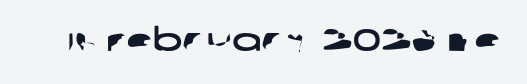
Plain, unruled lines of type. Look at the tracking — it's just the regular setting, nothing added. No feet cap the strokes, marking this as sans-serif type. The passage shown is typed in a proportional face where columns would drift.
